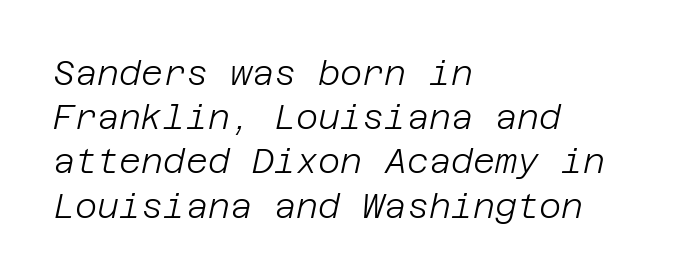
{"italic": "yes", "lean": "right", "slant_degrees": 12, "bold": "no", "weight": "light", "width": "normal", "stroke_contrast": "low", "x_height": "large", "underline": "no", "align": "left", "line_spacing": "normal", "line_spacing_ratio": 1.3, "letter_spacing": "normal", "letter_spacing_em": 0.0, "glyph_px": 34}
